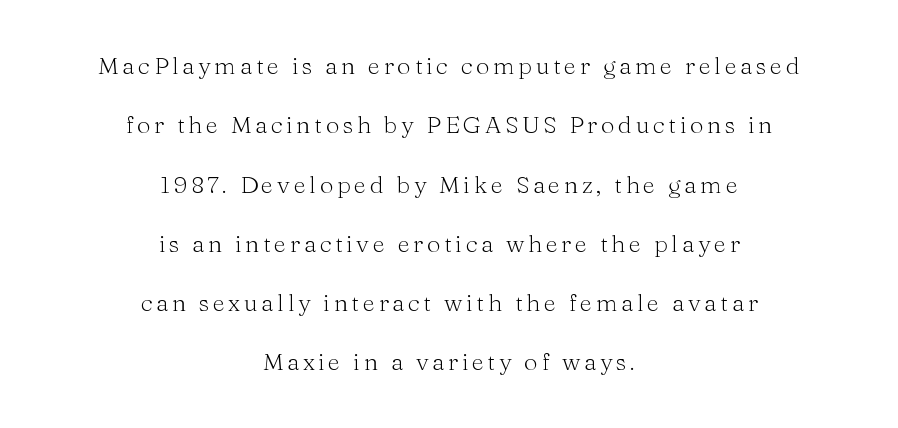
The image shows 24 px text type, upright; set centered, loose line spacing (2.47x), not underlined.
